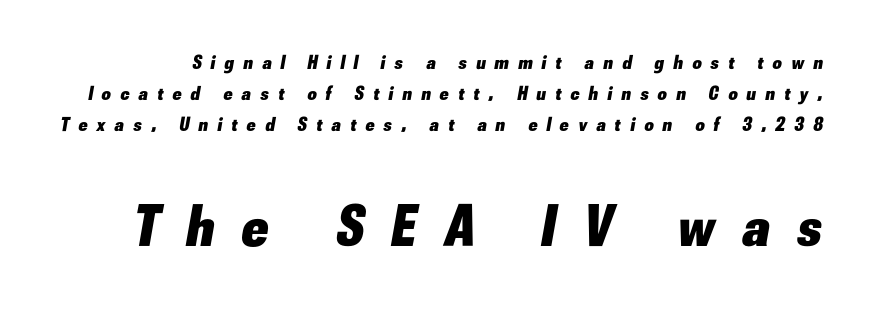
The image shows 59 px heavy type, italic (leaning right); set normal line spacing (1.56x), unusually wide letter spacing (+0.47 em), not underlined; the second (bottom) block is 2.95x larger; low stroke contrast and a small x-height.
